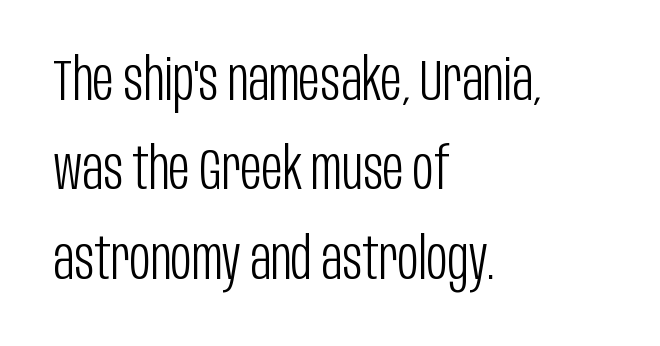
Q: Is the text bold? A: No.
Q: Is the text italic (slanted)? A: No, it is upright.
Q: Is the typeface a serif or a sans-serif typeface? A: Sans-serif.
Q: Is the text underlined? A: No.
Q: How is the paragraph aligned? A: Left-aligned.
Q: Is the spacing between letters normal or unusually wide? A: Normal.
Q: Is the spacing between lines tight, normal or loose? A: Normal.
Q: Width (condensed, normal, or wide)? A: Condensed.
Q: Stroke contrast? A: Low.
Q: x-height? A: Large.
Q: Monospaced? A: No.
